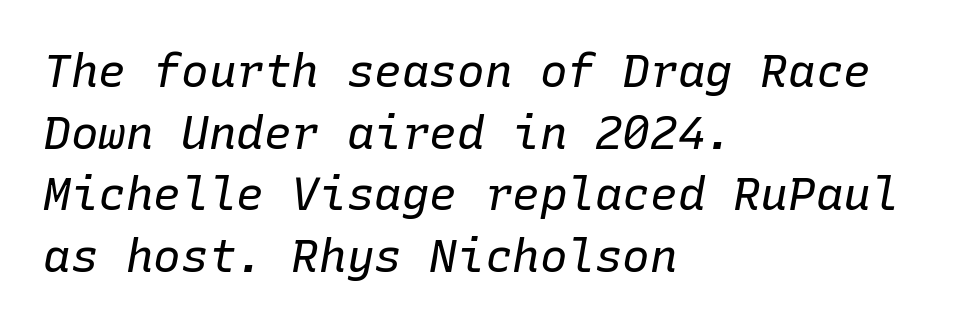
Q: Is the text bold? A: No.
Q: Is the text italic (slanted)? A: Yes, it leans right by about 10 degrees.
Q: Is the text underlined? A: No.
Q: How is the paragraph aligned? A: Left-aligned.
Q: Is the spacing between letters normal or unusually wide? A: Normal.
Q: Is the spacing between lines tight, normal or loose? A: Normal.
Q: Width (condensed, normal, or wide)? A: Normal.
Q: Stroke contrast? A: Low.
Q: x-height? A: Medium.
Q: Monospaced? A: Yes.
